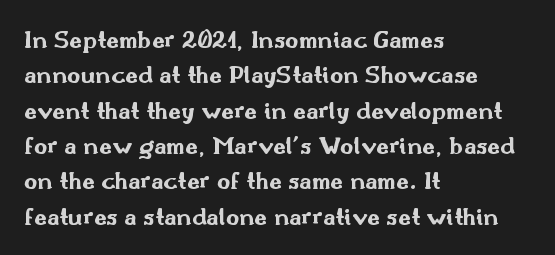
Q: Is the text bold? A: Yes.
Q: Is the text italic (slanted)? A: No, it is upright.
Q: Is the text underlined? A: No.
Q: How is the paragraph aligned? A: Left-aligned.
Q: Is the spacing between letters normal or unusually wide? A: Normal.
Q: Is the spacing between lines tight, normal or loose? A: Normal.
